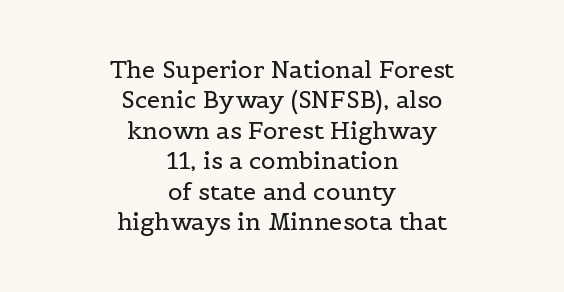
Plain, unruled lines of type. Quick note: interline space is typical. The gaps between neighbouring characters are ordinary and unremarkable. Horizontal alignment here is central, giving a formal, balanced look. Each stroke keeps to a modest, everyday thickness or less.
